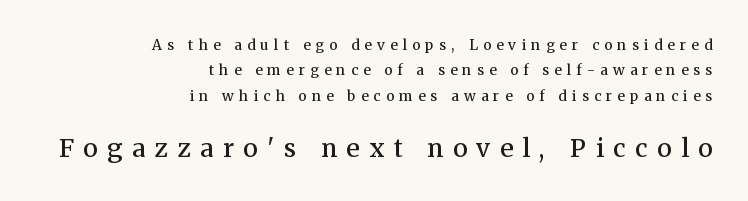
What weight is shown? A semibold, between regular and bold. A bare baseline throughout the passage. Does the copy run flush right? Yes — the right margin is perfectly even. Rendered with straight, roman letterforms. The line texture is sparse and dotted thanks to wide tracking.
